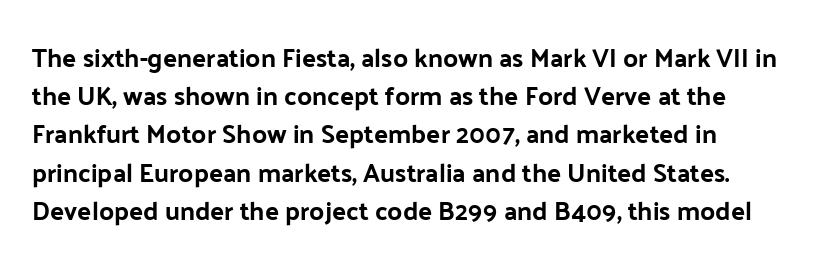
Q: Is the text italic (slanted)? A: No, it is upright.
Q: Is the text underlined? A: No.
Q: Is the spacing between letters normal or unusually wide? A: Normal.
Q: Is the spacing between lines tight, normal or loose? A: Normal.
